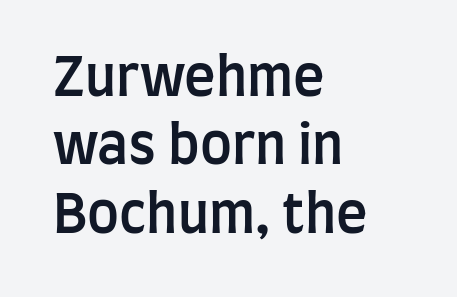
Q: Is the text bold? A: Semi-bold.
Q: Is the text italic (slanted)? A: No, it is upright.
Q: Is the typeface a serif or a sans-serif typeface? A: Sans-serif.
Q: Is the text underlined? A: No.
Q: How is the paragraph aligned? A: Left-aligned.
Q: Is the spacing between letters normal or unusually wide? A: Normal.
Q: Is the spacing between lines tight, normal or loose? A: Normal.
Q: Width (condensed, normal, or wide)? A: Condensed.
Q: Stroke contrast? A: Low.
Q: x-height? A: Large.
Q: Monospaced? A: No.
